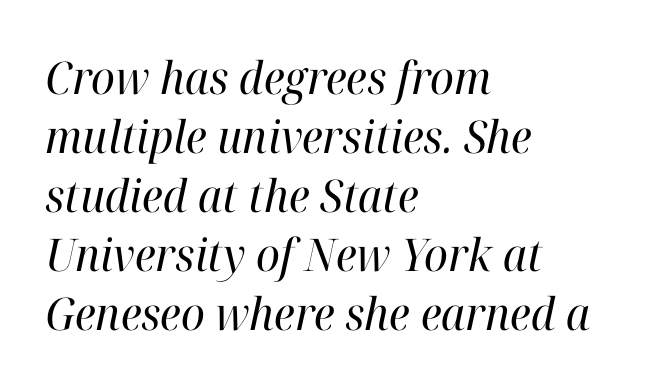
The image shows 45 px regular-weight serif type, italic (leaning right); set left-aligned, normal line spacing (1.31x), normal letter spacing, not underlined; high stroke contrast and a medium x-height.
